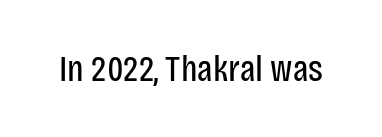
Q: Is the text bold? A: No.
Q: Is the text italic (slanted)? A: No, it is upright.
Q: Is the typeface a serif or a sans-serif typeface? A: Sans-serif.
Q: Is the text underlined? A: No.
Q: Is the spacing between letters normal or unusually wide? A: Normal.
Q: Width (condensed, normal, or wide)? A: Condensed.
Q: Stroke contrast? A: Low.
Q: x-height? A: Large.
Q: Monospaced? A: No.
